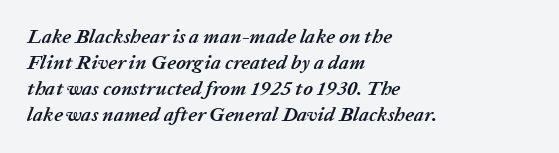
The image shows 20 px bold type, italic (leaning right); set left-aligned, normal line spacing (1.3x), normal letter spacing, not underlined.
